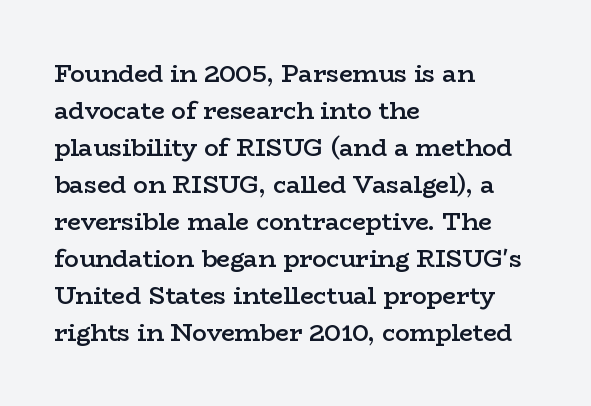
The image shows 24 px text type, upright; set left-aligned, normal line spacing (1.54x), normal letter spacing, not underlined.
